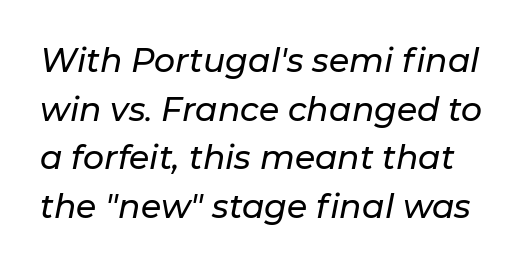
{"italic": "yes", "lean": "right", "slant_degrees": 11, "width": "normal", "stroke_contrast": "low", "x_height": "medium", "monospaced": "no", "underline": "no", "line_spacing": "normal", "line_spacing_ratio": 1.47, "letter_spacing": "normal", "letter_spacing_em": 0.0, "glyph_px": 33}
